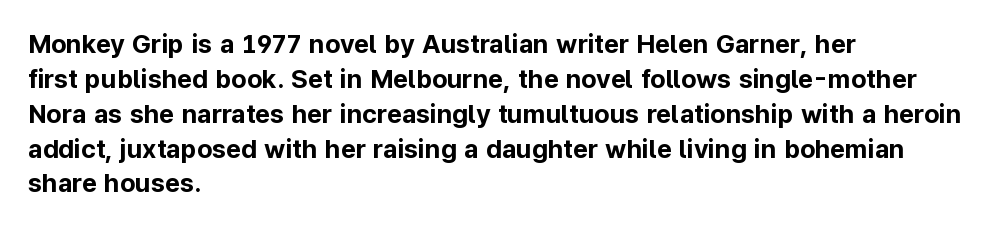
{"italic": "no", "bold": "yes", "underline": "no", "align": "left", "line_spacing": "normal", "line_spacing_ratio": 1.34, "letter_spacing": "normal", "letter_spacing_em": 0.0, "glyph_px": 26}
